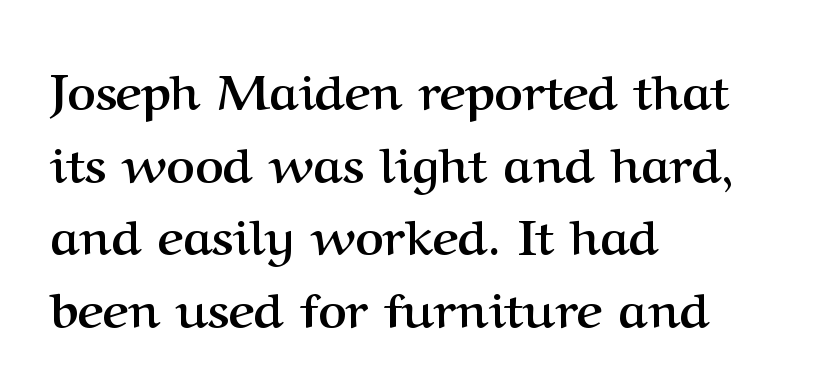
{"serif": "yes", "italic": "no", "bold": "yes", "weight": "semibold", "width": "normal", "stroke_contrast": "medium", "x_height": "medium", "monospaced": "no", "underline": "no", "align": "left", "line_spacing": "normal", "line_spacing_ratio": 1.48, "letter_spacing": "normal", "letter_spacing_em": 0.0, "glyph_px": 49}
